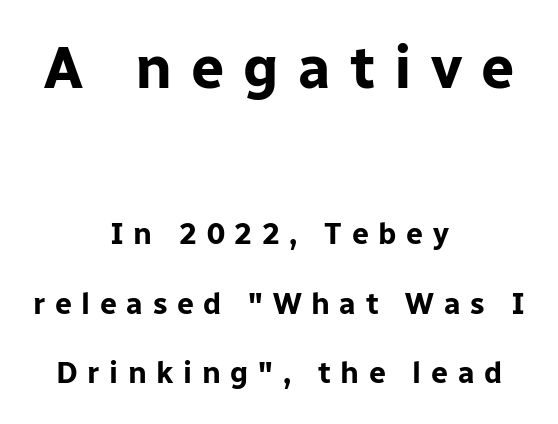
{"serif": "no", "italic": "no", "bold": "yes", "weight": "bold", "width": "normal", "stroke_contrast": "low", "x_height": "medium", "monospaced": "no", "underline": "no", "align": "center", "line_spacing": "loose", "line_spacing_ratio": 2.31, "letter_spacing": "wide", "letter_spacing_em": 0.32, "larger_block": "first", "size_ratio": 1.97, "glyph_px": 59}
